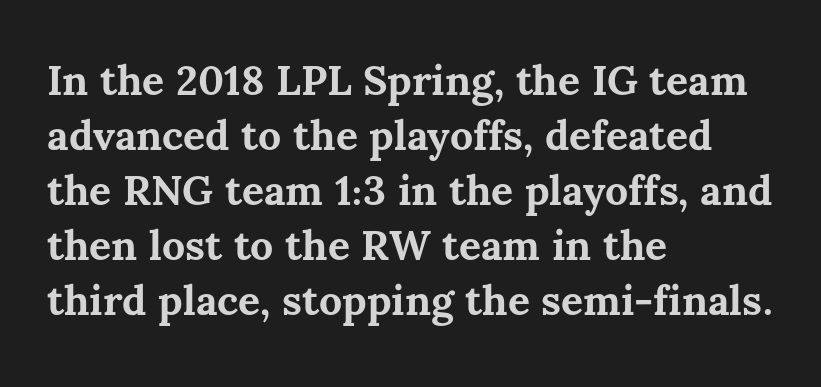
{"italic": "no", "bold": "yes", "weight": "bold", "width": "normal", "stroke_contrast": "medium", "x_height": "medium", "monospaced": "no", "underline": "no", "align": "left", "line_spacing": "normal", "line_spacing_ratio": 1.34, "letter_spacing": "normal", "letter_spacing_em": 0.0, "glyph_px": 41}
